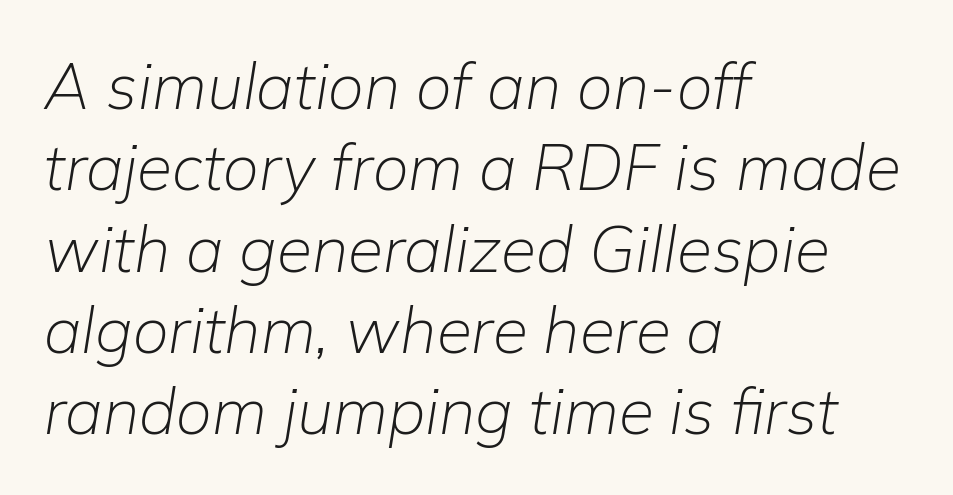
Q: Is the text bold? A: No.
Q: Is the text italic (slanted)? A: Yes, it leans right by about 9 degrees.
Q: Is the text underlined? A: No.
Q: How is the paragraph aligned? A: Left-aligned.
Q: Is the spacing between letters normal or unusually wide? A: Normal.
Q: Is the spacing between lines tight, normal or loose? A: Normal.
Q: Width (condensed, normal, or wide)? A: Normal.
Q: Stroke contrast? A: Low.
Q: x-height? A: Medium.
Q: Monospaced? A: No.
